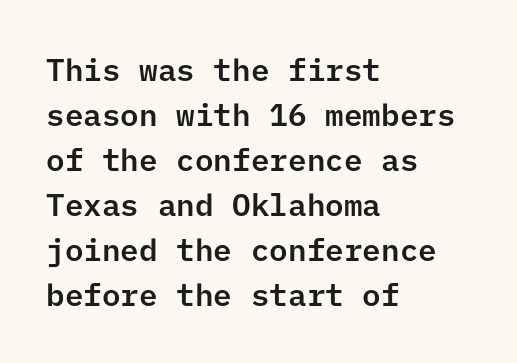
The image shows 31 px sans-serif type, upright; set left-aligned, normal line spacing (1.45x), normal letter spacing, not underlined; low stroke contrast and a medium x-height.
